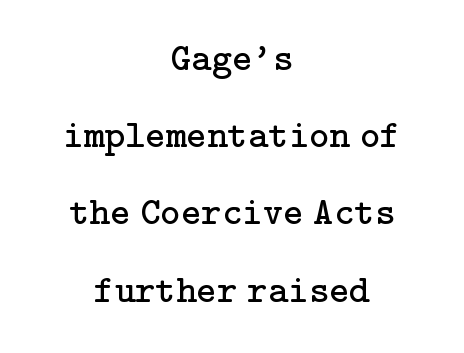
The image shows 39 px regular-weight serif type, upright; set centered, loose line spacing (1.98x), normal letter spacing, not underlined; low stroke contrast and a medium x-height.
